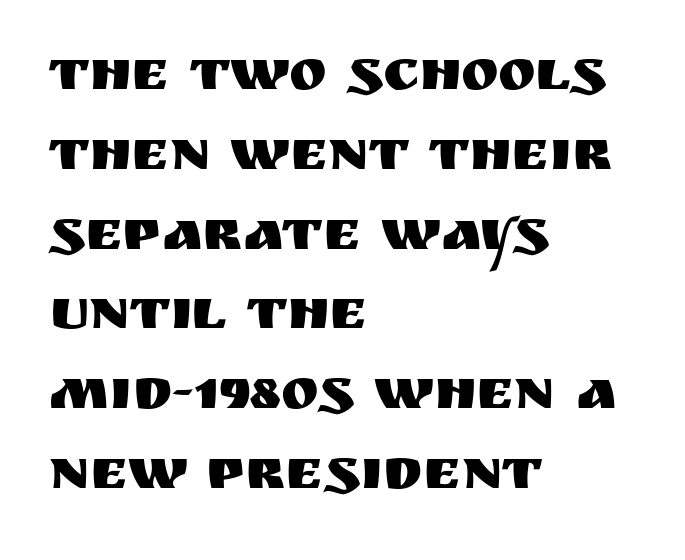
Check where the strokes stop: nothing finishes them off — pure sans. In terms of letterspacing, this is plain default setting. Leading: standard. The typography opts for an upright posture over an oblique one. The space directly below the letters is spotless.
